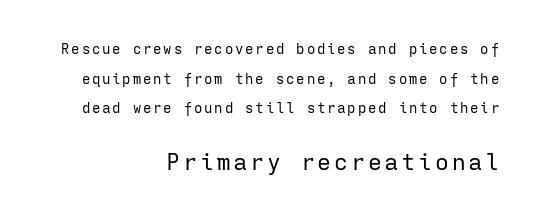
Visually the block forms a straight wall on the right and a jagged coastline on the left. Nothing heavy about these letters — not bold at all. Decoration check: the copy has no underline. The letters stand upright; this is a roman face. Whoever set this chose breathing room over compactness in the vertical rhythm.
